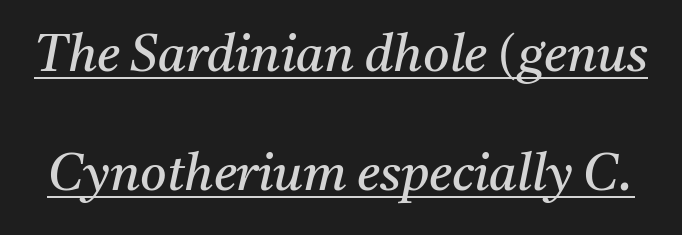
Every character sits at an angle, as italics do. How would I describe the line gaps? Wide and relaxed. Does the type have serifs? Yes, each stem ends in a small foot. Does a line run under the words? Yes, clearly. Heaviness? Minimal to ordinary, like unemphasized prose.
